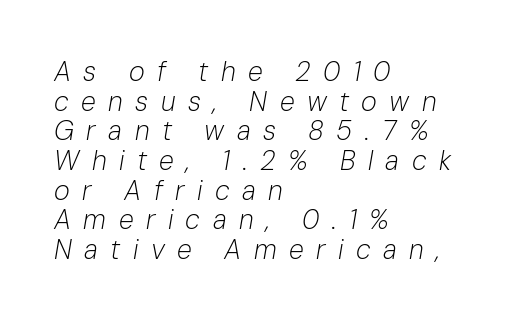
Q: Is the text bold? A: No.
Q: Is the text italic (slanted)? A: Yes, it leans right by about 10 degrees.
Q: Is the text underlined? A: No.
Q: How is the paragraph aligned? A: Left-aligned.
Q: Is the spacing between letters normal or unusually wide? A: Unusually wide.
Q: Is the spacing between lines tight, normal or loose? A: Tight.
